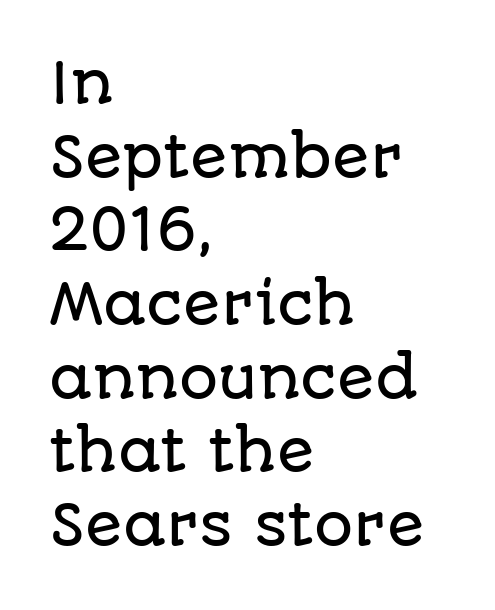
The image shows 55 px sans-serif type, upright; set left-aligned, normal line spacing (1.34x), normal letter spacing, not underlined; low stroke contrast and a large x-height.
